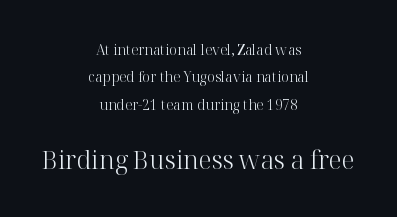
The image shows 25 px text type, upright; set centered, loose line spacing (1.95x), normal letter spacing, not underlined; the second (bottom) block is 1.79x larger.
